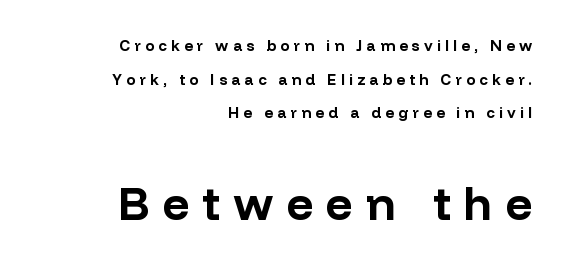
A roman cut, with each character standing at attention. The letters advance in unequal steps, a hallmark of proportional type. Heft: maximum for text — a bold. Unmarked baselines from the first word to the last.
